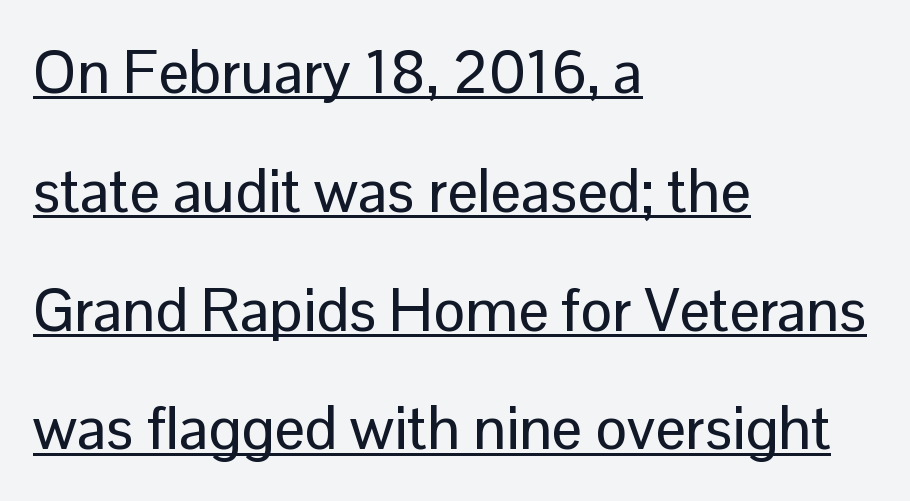
Q: Is the text italic (slanted)? A: No, it is upright.
Q: Is the typeface a serif or a sans-serif typeface? A: Sans-serif.
Q: Is the text underlined? A: Yes.
Q: How is the paragraph aligned? A: Left-aligned.
Q: Is the spacing between letters normal or unusually wide? A: Normal.
Q: Is the spacing between lines tight, normal or loose? A: Loose.
Q: Width (condensed, normal, or wide)? A: Normal.
Q: Stroke contrast? A: Low.
Q: x-height? A: Medium.
Q: Monospaced? A: No.
